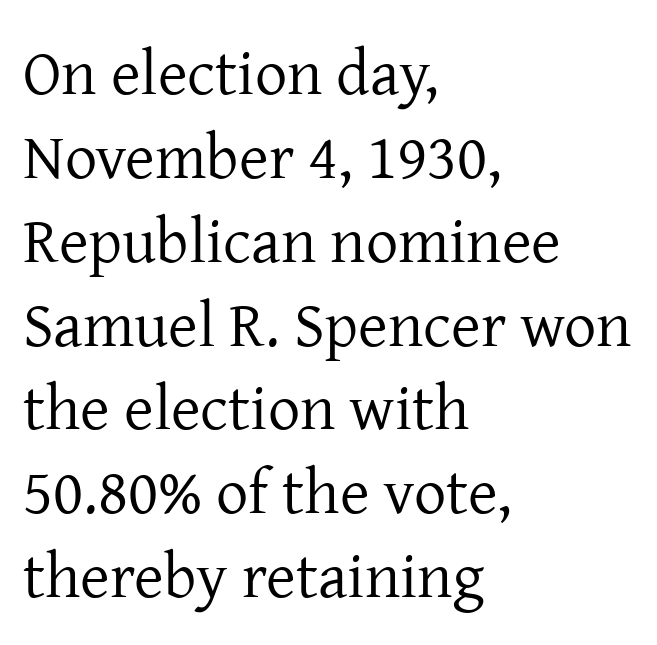
Q: Is the text bold? A: No.
Q: Is the text italic (slanted)? A: No, it is upright.
Q: Is the typeface a serif or a sans-serif typeface? A: Serif.
Q: Is the text underlined? A: No.
Q: How is the paragraph aligned? A: Left-aligned.
Q: Is the spacing between letters normal or unusually wide? A: Normal.
Q: Is the spacing between lines tight, normal or loose? A: Normal.
Q: Width (condensed, normal, or wide)? A: Normal.
Q: Stroke contrast? A: Low.
Q: x-height? A: Medium.
Q: Monospaced? A: No.
